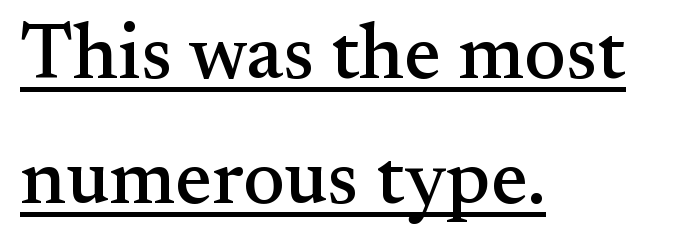
Q: Is the text italic (slanted)? A: No, it is upright.
Q: Is the typeface a serif or a sans-serif typeface? A: Serif.
Q: Is the text underlined? A: Yes.
Q: How is the paragraph aligned? A: Left-aligned.
Q: Is the spacing between letters normal or unusually wide? A: Normal.
Q: Is the spacing between lines tight, normal or loose? A: Normal.
Q: Width (condensed, normal, or wide)? A: Normal.
Q: Stroke contrast? A: Medium.
Q: x-height? A: Small.
Q: Monospaced? A: No.
